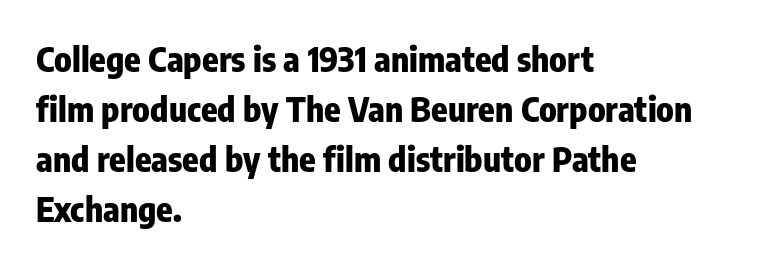
Q: Is the text bold? A: Yes.
Q: Is the text italic (slanted)? A: No, it is upright.
Q: Is the typeface a serif or a sans-serif typeface? A: Sans-serif.
Q: Is the text underlined? A: No.
Q: How is the paragraph aligned? A: Left-aligned.
Q: Is the spacing between letters normal or unusually wide? A: Normal.
Q: Is the spacing between lines tight, normal or loose? A: Normal.
Q: Width (condensed, normal, or wide)? A: Condensed.
Q: Stroke contrast? A: Low.
Q: x-height? A: Medium.
Q: Monospaced? A: No.
